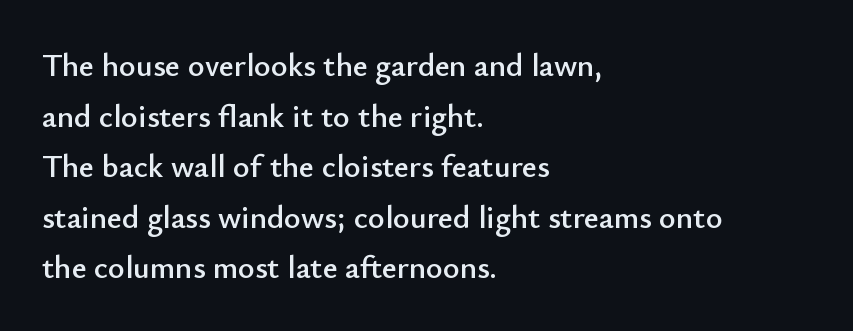
The space directly below the letters is spotless. The typography opts for an upright posture over an oblique one. Regular leading. In terms of letterspacing, this is plain default setting. Horizontal alignment here is leftward, the default for most running prose.
